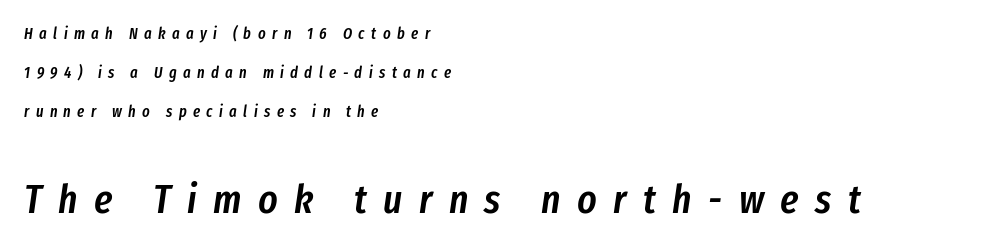
The image shows 41 px semibold, condensed type, italic (leaning right); set left-aligned, loose line spacing (2.44x), unusually wide letter spacing (+0.4 em), not underlined; the second (bottom) block is 2.56x larger; low stroke contrast and a medium x-height.
